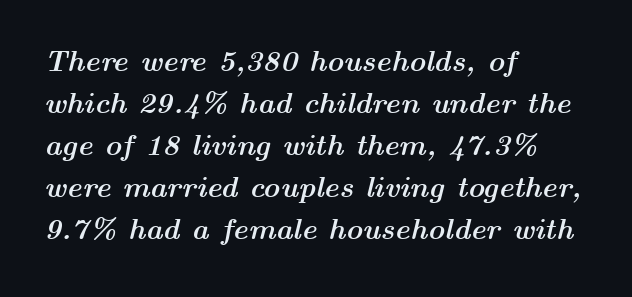
Q: Is the text bold? A: Yes.
Q: Is the text italic (slanted)? A: Yes, it leans right by about 14 degrees.
Q: Is the text underlined? A: No.
Q: How is the paragraph aligned? A: Left-aligned.
Q: Is the spacing between letters normal or unusually wide? A: Normal.
Q: Is the spacing between lines tight, normal or loose? A: Normal.
Q: Width (condensed, normal, or wide)? A: Wide.
Q: Stroke contrast? A: Medium.
Q: x-height? A: Medium.
Q: Monospaced? A: No.
